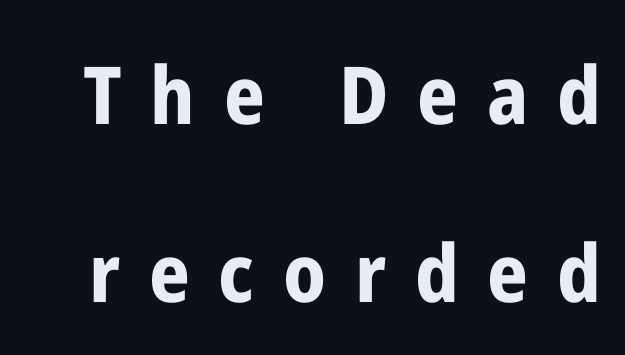
Each letter's strokes conclude bluntly, with no projecting serifs. Students, observe: this is what heavily led, spacious text looks like. Note the varied advance widths — an 'i' is clearly narrower than an 'm'. Has an underline been added? It has not.
